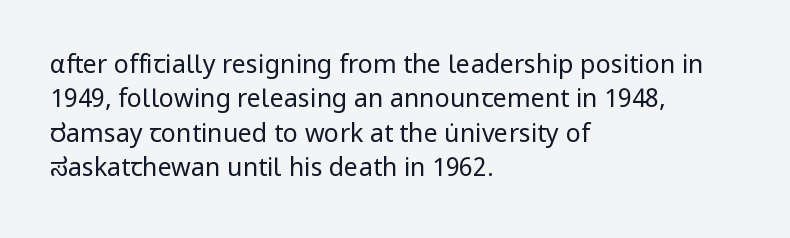
Spacing between characters is what you'd get straight out of the box. The passage shown is not underscored anywhere. The lines in this sample share a left origin and differ only in where they stop. The lines sit at an ordinary, default distance from one another. Is the type heavy? It reads as light-to-regular instead.
